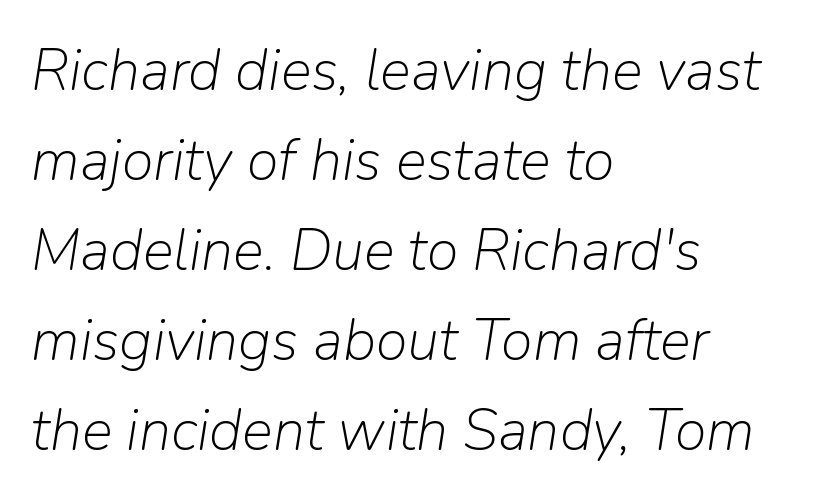
The image shows 58 px light type, italic (leaning right); set left-aligned, normal line spacing (1.55x), normal letter spacing, not underlined; low stroke contrast and a medium x-height.
